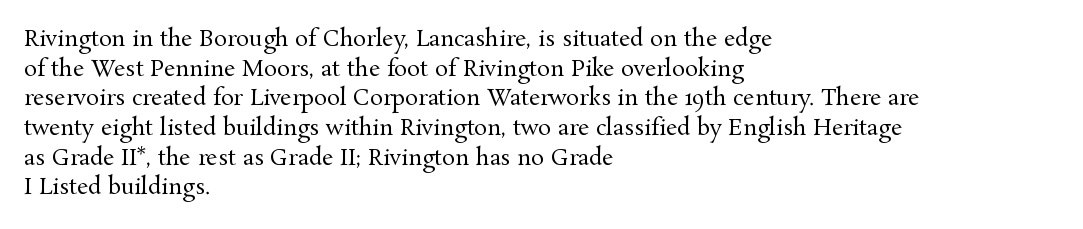
Unmarked baselines from the first word to the last. The designer left line spacing at the default. The rendering anchors every line to the left-hand side. The gaps between neighbouring characters are ordinary and unremarkable. The type sits square on the baseline with zero lean.
